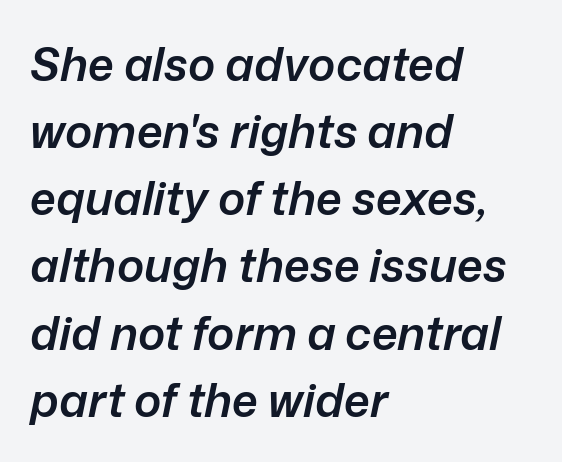
Q: Is the text bold? A: Semi-bold.
Q: Is the text italic (slanted)? A: Yes, it leans right by about 12 degrees.
Q: Is the text underlined? A: No.
Q: How is the paragraph aligned? A: Left-aligned.
Q: Is the spacing between letters normal or unusually wide? A: Normal.
Q: Is the spacing between lines tight, normal or loose? A: Normal.
Q: Width (condensed, normal, or wide)? A: Normal.
Q: Stroke contrast? A: Low.
Q: x-height? A: Medium.
Q: Monospaced? A: No.
